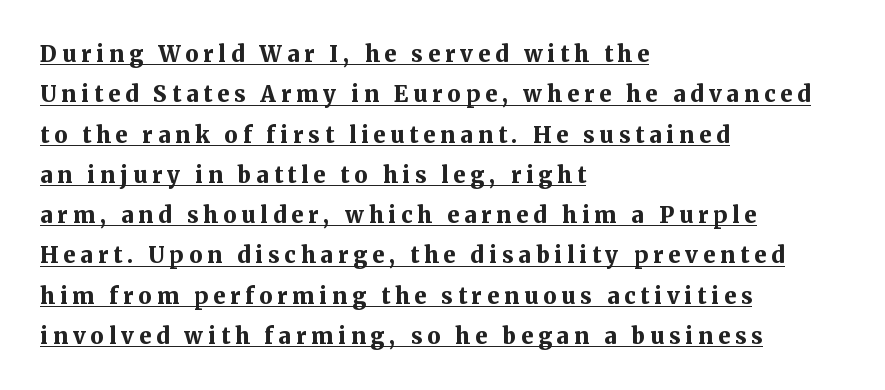
The image shows 22 px bold type, upright; set left-aligned, line spacing 1.83x, unusually wide letter spacing (+0.23 em), underlined.
